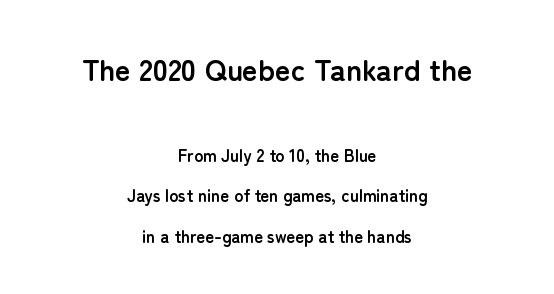
These lines are rendered in a variable-pitch font. Only glyphs here, with clear space below each row. Tracking here is standard; glyphs follow each other at the usual distance. Reading down the column, the eye jumps a long way to each next line. Does the bottom block carry the larger type? No, the top block does.
